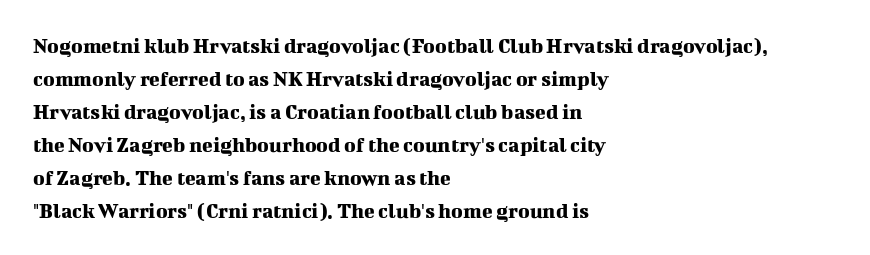
{"italic": "no", "underline": "no", "align": "left", "line_spacing": "normal", "line_spacing_ratio": 1.5, "letter_spacing": "normal", "letter_spacing_em": 0.0, "glyph_px": 22}
